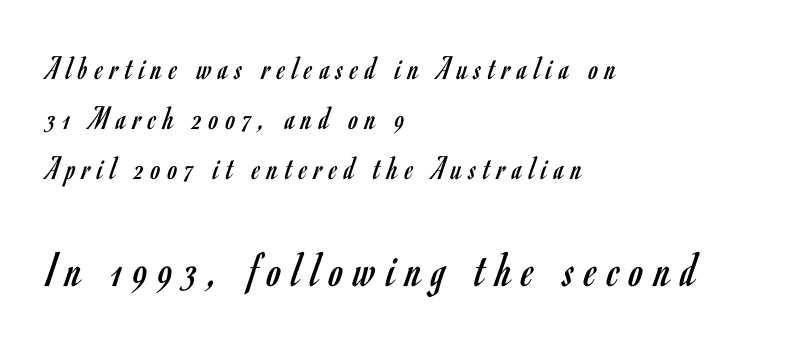
{"serif": "no", "bold": "no", "weight": "regular", "width": "condensed", "stroke_contrast": "low", "x_height": "small", "monospaced": "no", "underline": "no", "align": "left", "line_spacing": "normal", "line_spacing_ratio": 1.47, "letter_spacing": "wide", "letter_spacing_em": 0.21, "larger_block": "second", "size_ratio": 1.5, "glyph_px": 51}
